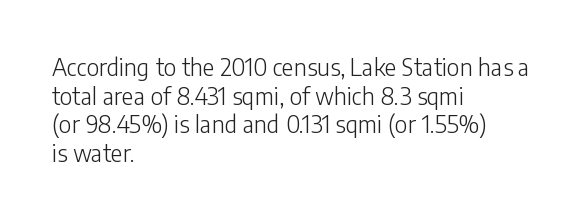
{"italic": "no", "bold": "no", "underline": "no", "align": "left", "line_spacing": "normal", "line_spacing_ratio": 1.25, "letter_spacing": "normal", "letter_spacing_em": 0.0, "glyph_px": 23}
